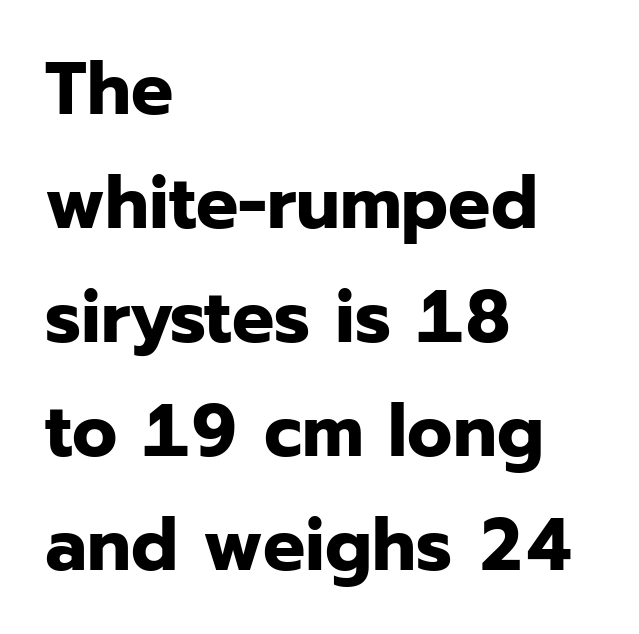
The image shows 74 px bold sans-serif type, upright; set left-aligned, normal line spacing (1.54x), normal letter spacing, not underlined; low stroke contrast and a medium x-height.
